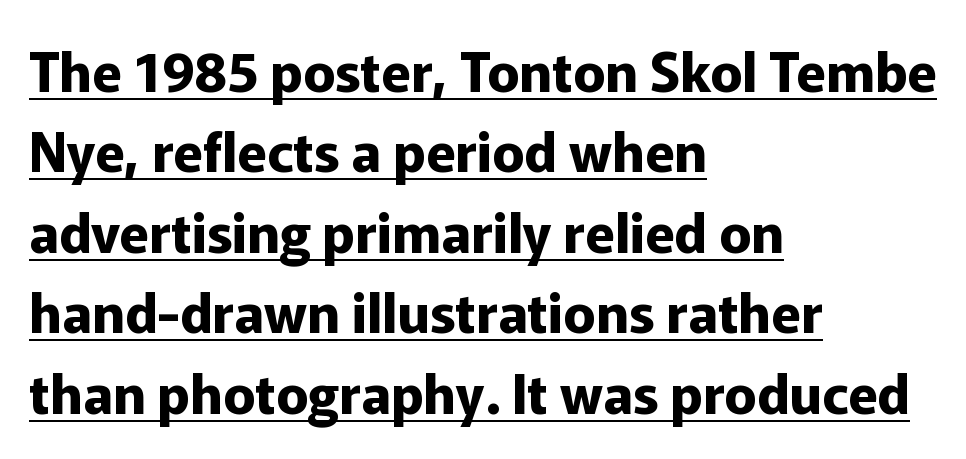
Leading matches the norm, producing a regular column. Standard letterfit; no display-style spreading of the glyphs. Students, observe the line beneath the letters — that is underlining. Alignment: flush left. Weight: bold. Is this a sans? Yes — the strokes have no serifs.
